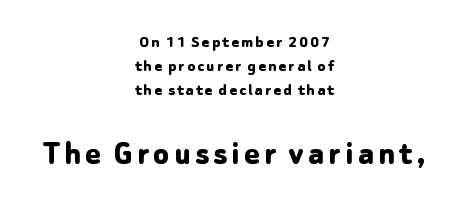
{"serif": "no", "italic": "no", "bold": "yes", "weight": "bold", "width": "normal", "stroke_contrast": "low", "x_height": "medium", "monospaced": "no", "underline": "no", "align": "center", "line_spacing": "normal", "line_spacing_ratio": 1.34, "larger_block": "second", "size_ratio": 2.0, "glyph_px": 36}
